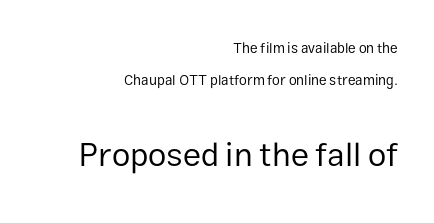
The image shows 33 px regular-weight sans-serif type, upright; set right-aligned, loose line spacing (2.31x), normal letter spacing, not underlined; the second (bottom) block is 2.36x larger; low stroke contrast and a medium x-height.
